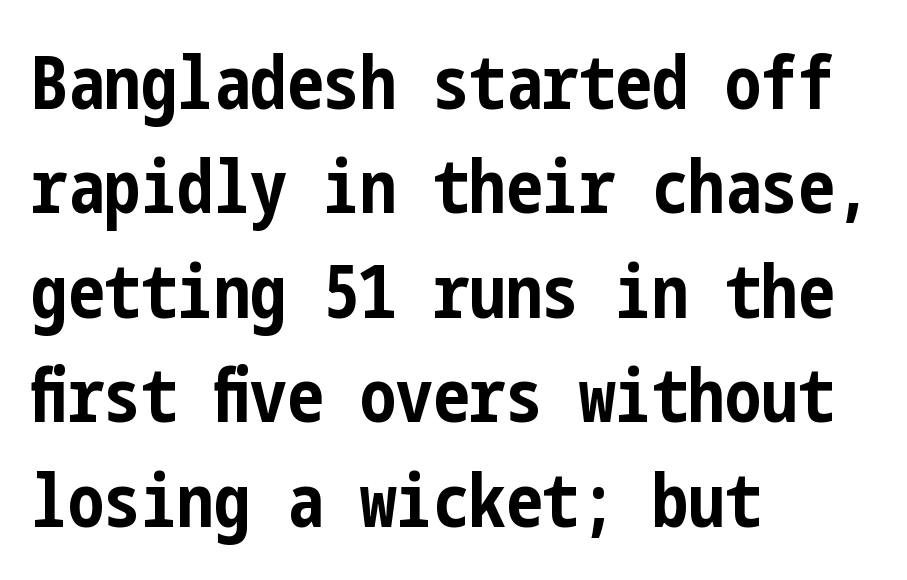
Each letter's strokes conclude bluntly, with no projecting serifs. This sample uses an upright cut, with every glyph sitting square on the baseline. On the weight axis this lands at bold, roughly 700. Caption: multi-line text, flush left, ragged right.
